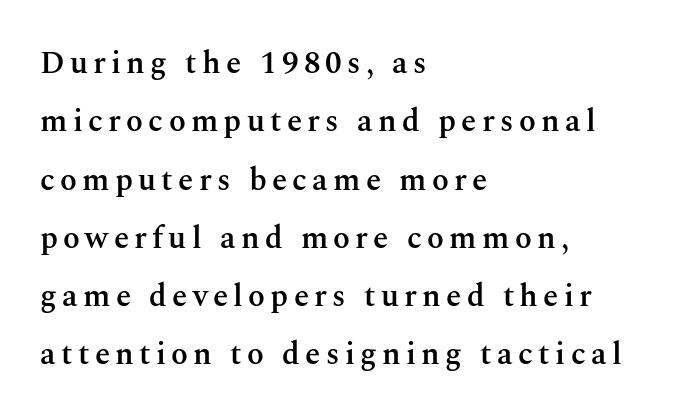
Proportional: the letters do not fall into vertical columns. Reading down the block, your eye returns to a fixed left position each line. I'd call this a serif setting — the letters wear small feet. Compared with an ordinary text face, these strokes are moderately heavier — a semibold. Any mark beneath the type? The region is blank. Unlike italic type, these characters show no tilt at all.
